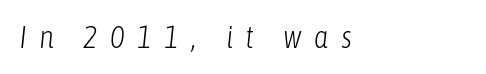
Q: Is the text bold? A: No.
Q: Is the text italic (slanted)? A: Yes, it leans right by about 6 degrees.
Q: Is the text underlined? A: No.
Q: How is the paragraph aligned? A: Left-aligned.
Q: Is the spacing between letters normal or unusually wide? A: Unusually wide.
Q: Width (condensed, normal, or wide)? A: Condensed.
Q: Stroke contrast? A: Low.
Q: x-height? A: Medium.
Q: Monospaced? A: No.
